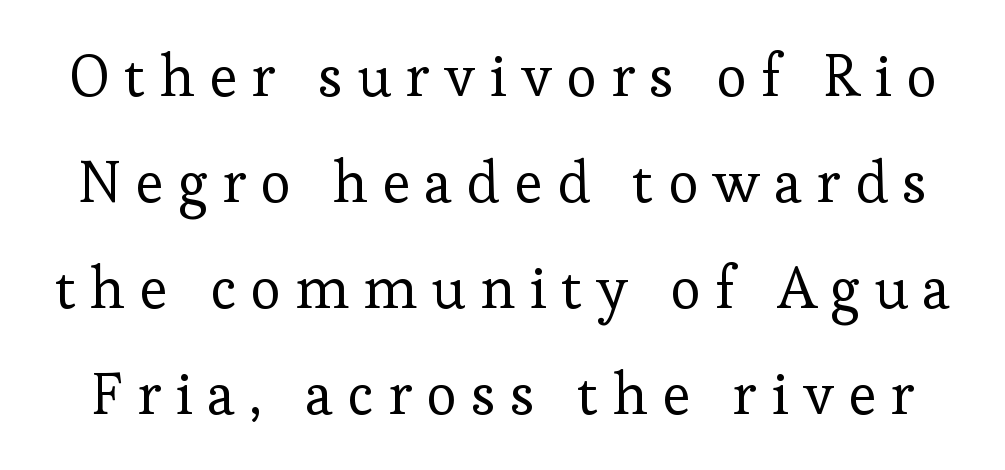
The image shows 58 px regular-weight serif type, upright; set line spacing 1.83x, unusually wide letter spacing (+0.25 em), not underlined; low stroke contrast and a medium x-height.
